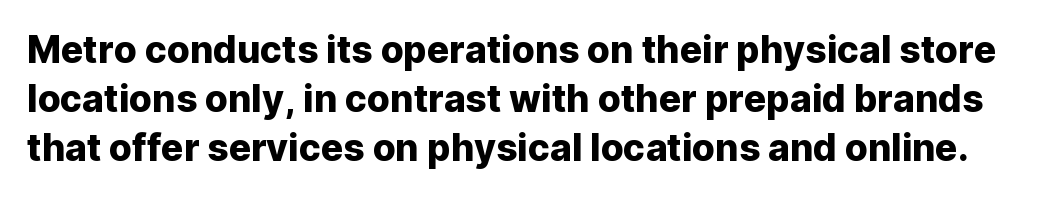
Q: Is the text italic (slanted)? A: No, it is upright.
Q: Is the typeface a serif or a sans-serif typeface? A: Sans-serif.
Q: Is the text underlined? A: No.
Q: Is the spacing between letters normal or unusually wide? A: Normal.
Q: Is the spacing between lines tight, normal or loose? A: Normal.
Q: Width (condensed, normal, or wide)? A: Normal.
Q: Stroke contrast? A: Low.
Q: x-height? A: Medium.
Q: Monospaced? A: No.
